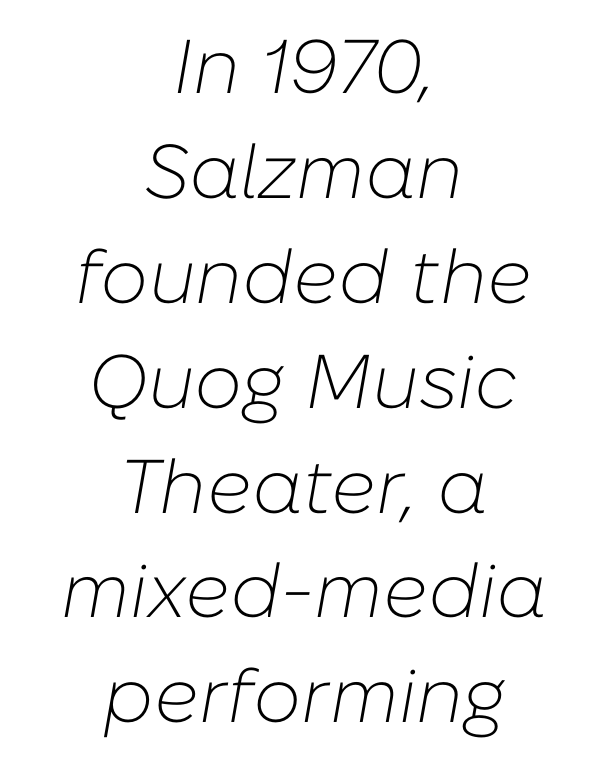
Q: Is the text bold? A: No.
Q: Is the text italic (slanted)? A: Yes, it leans right by about 10 degrees.
Q: Is the text underlined? A: No.
Q: How is the paragraph aligned? A: Centered.
Q: Is the spacing between letters normal or unusually wide? A: Normal.
Q: Is the spacing between lines tight, normal or loose? A: Normal.
Q: Width (condensed, normal, or wide)? A: Normal.
Q: Stroke contrast? A: Low.
Q: x-height? A: Medium.
Q: Monospaced? A: No.
